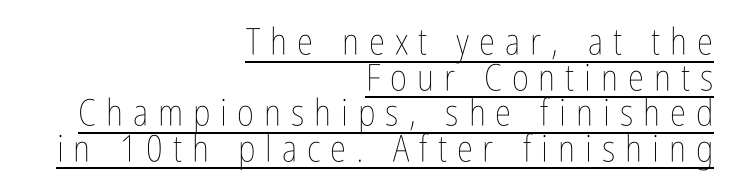
Q: Is the text bold? A: No.
Q: Is the text italic (slanted)? A: No, it is upright.
Q: Is the text underlined? A: Yes.
Q: How is the paragraph aligned? A: Right-aligned.
Q: Is the spacing between letters normal or unusually wide? A: Unusually wide.
Q: Is the spacing between lines tight, normal or loose? A: Tight.
Q: Width (condensed, normal, or wide)? A: Condensed.
Q: Stroke contrast? A: Low.
Q: x-height? A: Medium.
Q: Monospaced? A: No.
